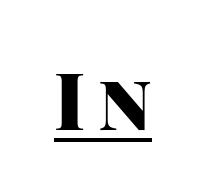
{"serif": "no", "italic": "no", "bold": "yes", "weight": "heavy", "width": "normal", "stroke_contrast": "high", "x_height": "large", "monospaced": "no", "underline": "yes", "glyph_px": 78}
